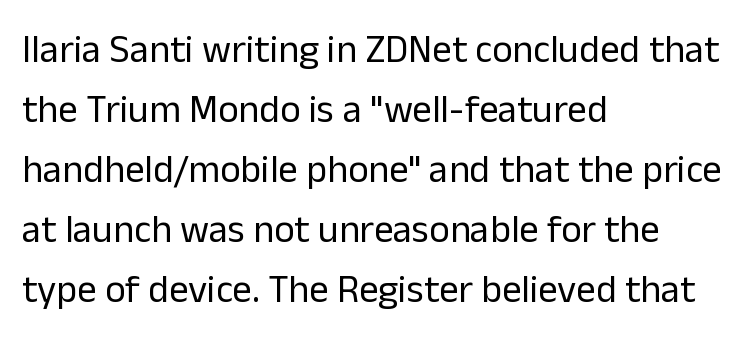
Compared with a typical body face, this is equally light or lighter still. Bare-footed words on every line. Note the varied advance widths — an 'i' is clearly narrower than an 'm'. In terms of leading, this rendering sits right in the middle.
